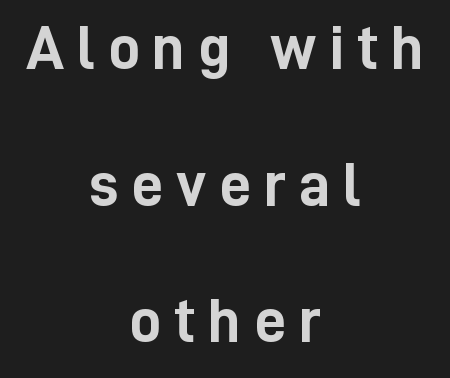
Each line is balanced around a shared central axis. Set as a true bold cut, around the 700 mark. A typesetter would label this face a sans. Underline: absent. Compared with typical body copy, the letter spacing here is much looser.
